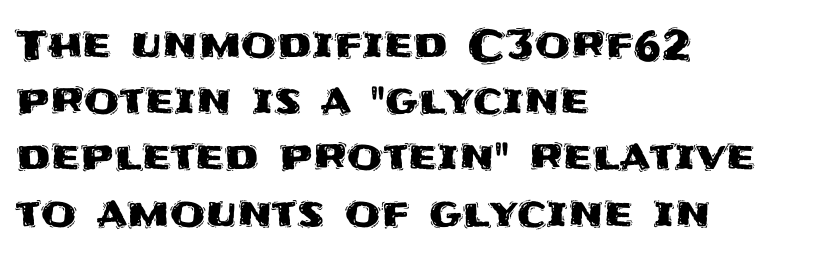
The image shows 41 px sans-serif type, upright; set left-aligned, normal line spacing (1.37x), normal letter spacing, not underlined; medium stroke contrast and a large x-height.
